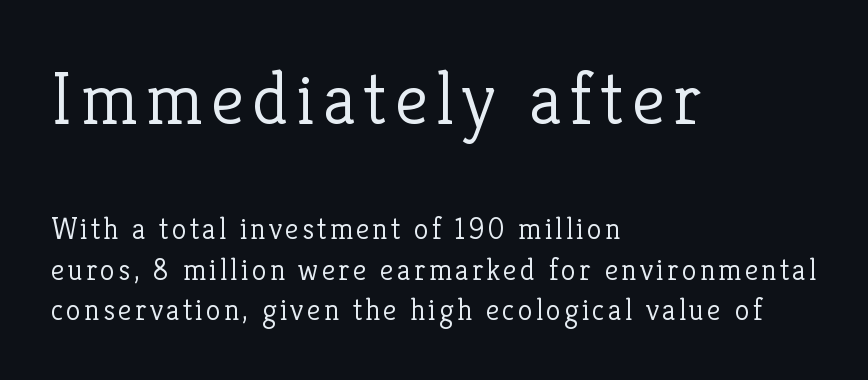
Q: Is the text bold? A: No.
Q: Is the text italic (slanted)? A: No, it is upright.
Q: Is the typeface a serif or a sans-serif typeface? A: Serif.
Q: Is the text underlined? A: No.
Q: How is the paragraph aligned? A: Left-aligned.
Q: Is the spacing between lines tight, normal or loose? A: Normal.
Q: Which block of text is set in a larger size, the first (top) or the second (bottom)? A: The first (top) one.
Q: Width (condensed, normal, or wide)? A: Normal.
Q: Stroke contrast? A: Low.
Q: x-height? A: Medium.
Q: Monospaced? A: No.
